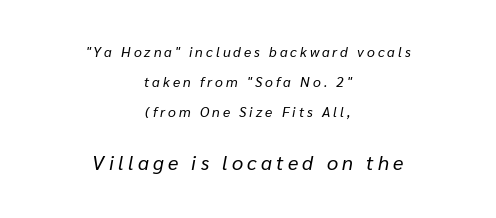
Vertically, the passage feels expansive, rows floating well apart. You can tell it's italic because the verticals aren't actually vertical. Heaviness? Minimal to ordinary, like unemphasized prose. Note: smaller setting up top, larger setting below.
